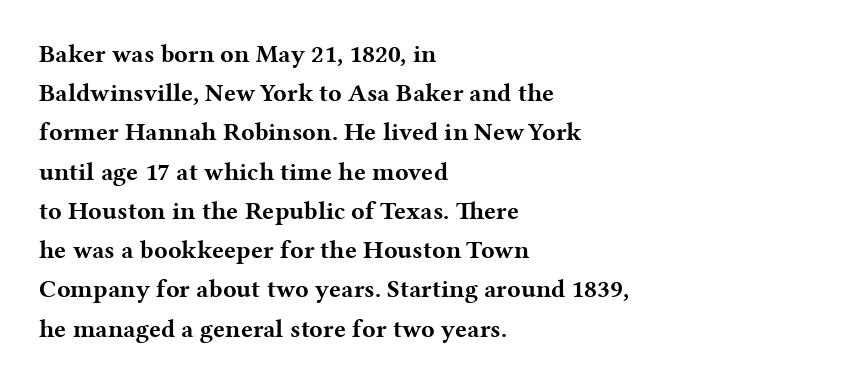
{"italic": "no", "bold": "yes", "underline": "no", "align": "left", "line_spacing": "normal", "line_spacing_ratio": 1.57, "letter_spacing": "normal", "letter_spacing_em": 0.0, "glyph_px": 25}
